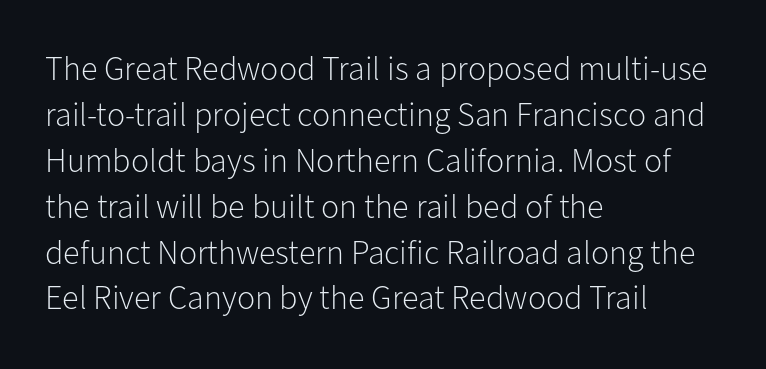
The image shows 34 px light sans-serif type, upright; set left-aligned, normal line spacing (1.35x), normal letter spacing, not underlined; low stroke contrast and a medium x-height.
